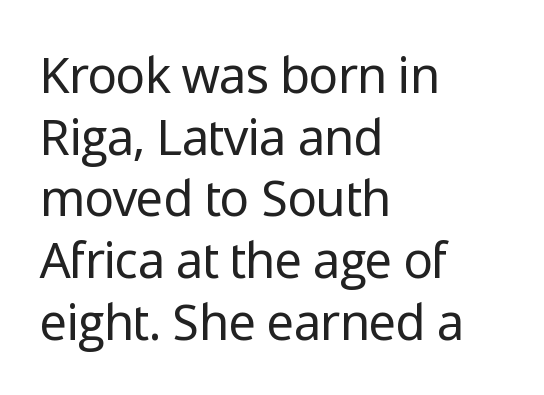
Q: Is the text bold? A: No.
Q: Is the text italic (slanted)? A: No, it is upright.
Q: Is the typeface a serif or a sans-serif typeface? A: Sans-serif.
Q: Is the text underlined? A: No.
Q: How is the paragraph aligned? A: Left-aligned.
Q: Is the spacing between letters normal or unusually wide? A: Normal.
Q: Is the spacing between lines tight, normal or loose? A: Normal.
Q: Width (condensed, normal, or wide)? A: Normal.
Q: Stroke contrast? A: Low.
Q: x-height? A: Medium.
Q: Monospaced? A: No.
